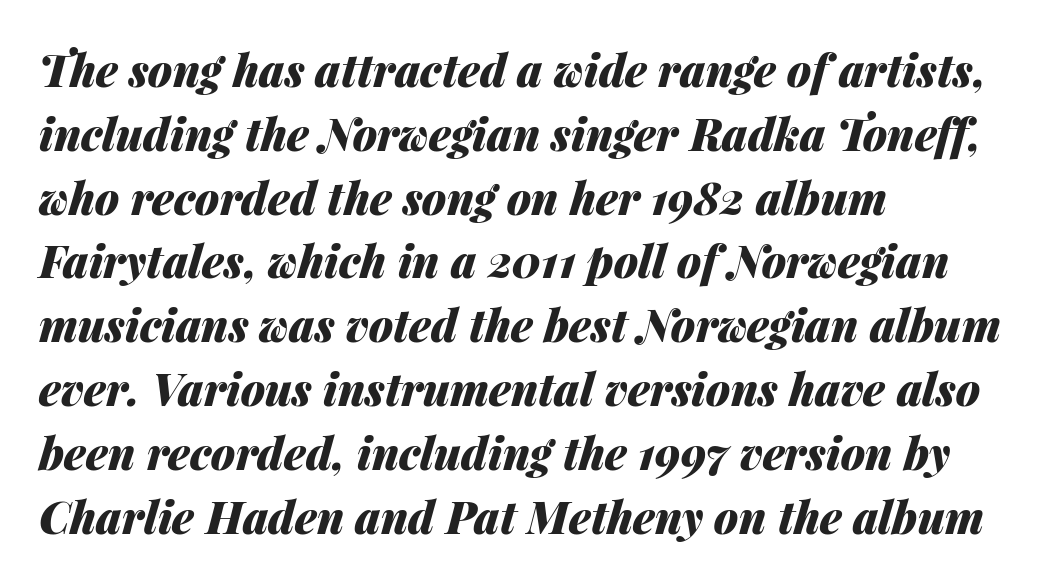
Q: Is the text bold? A: Yes.
Q: Is the text italic (slanted)? A: Yes, it leans right by about 14 degrees.
Q: Is the text underlined? A: No.
Q: How is the paragraph aligned? A: Left-aligned.
Q: Is the spacing between letters normal or unusually wide? A: Normal.
Q: Is the spacing between lines tight, normal or loose? A: Normal.
Q: Width (condensed, normal, or wide)? A: Normal.
Q: Stroke contrast? A: Medium.
Q: x-height? A: Medium.
Q: Monospaced? A: No.
